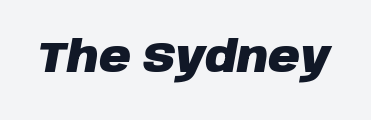
{"italic": "yes", "lean": "right", "slant_degrees": 10, "bold": "yes", "weight": "heavy", "width": "normal", "stroke_contrast": "low", "x_height": "large", "monospaced": "no", "underline": "no", "letter_spacing": "normal", "letter_spacing_em": 0.0, "glyph_px": 44}
